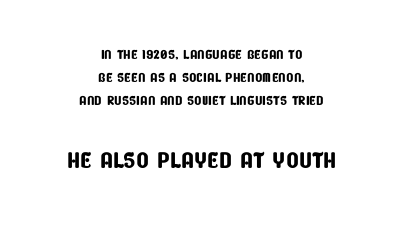
The image shows 33 px condensed sans-serif type; set centered, line spacing 1.2x, normal letter spacing, not underlined; the second (bottom) block is 1.74x larger; low stroke contrast and a large x-height.
